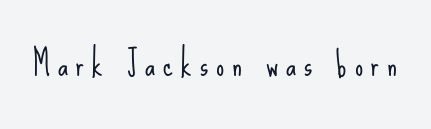
{"serif": "no", "italic": "no", "bold": "no", "weight": "light", "width": "condensed", "stroke_contrast": "low", "x_height": "small", "monospaced": "no", "underline": "no", "letter_spacing": "wide", "letter_spacing_em": 0.25, "glyph_px": 32}
